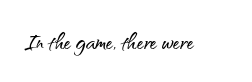
Anything drawn beneath the words? Only blank space. Glyph-to-glyph distance matches everyday printed text. Is this a fixed-width face? No — the glyphs have proportional, varying widths. No feet cap the strokes, marking this as sans-serif type.
